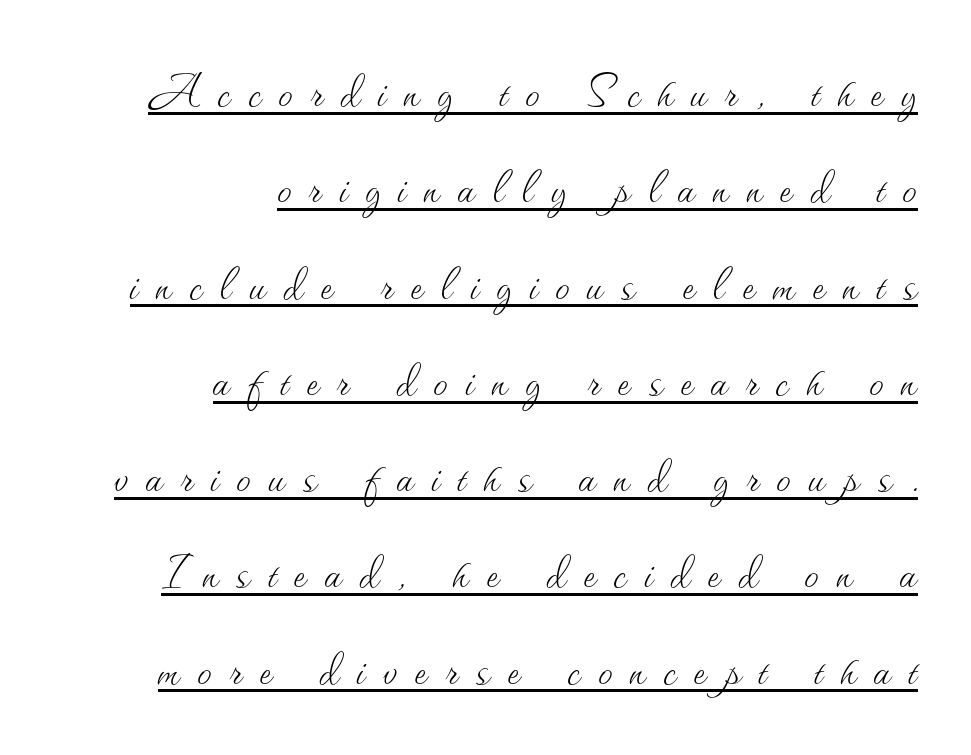
The image shows 58 px thin type; set right-aligned, normal line spacing (1.66x), unusually wide letter spacing (+0.31 em), underlined; medium stroke contrast and a small x-height.
